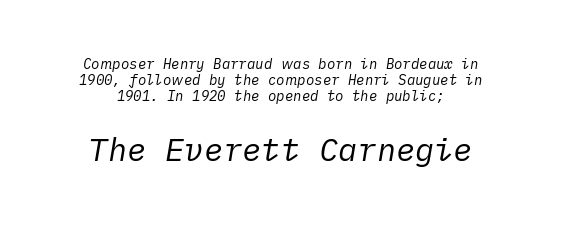
{"italic": "yes", "lean": "right", "slant_degrees": 10, "bold": "no", "weight": "regular", "width": "normal", "stroke_contrast": "low", "x_height": "medium", "underline": "no", "align": "center", "line_spacing_ratio": 1.16, "letter_spacing": "normal", "letter_spacing_em": 0.0, "larger_block": "second", "size_ratio": 2.29, "glyph_px": 32}
